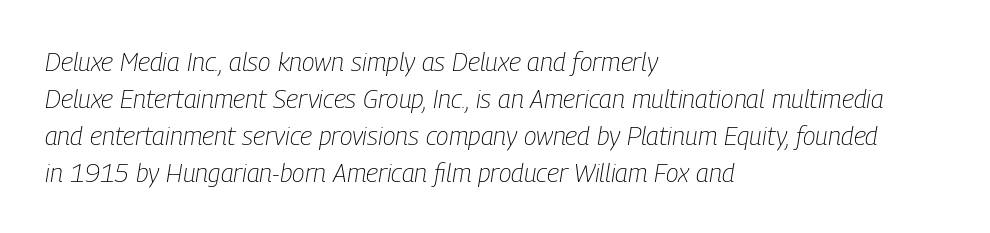
{"italic": "yes", "lean": "right", "slant_degrees": 9, "bold": "no", "underline": "no", "align": "left", "line_spacing": "normal", "line_spacing_ratio": 1.42, "letter_spacing": "normal", "letter_spacing_em": 0.0, "glyph_px": 26}
